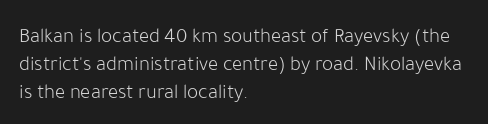
{"italic": "no", "bold": "no", "underline": "no", "align": "left", "line_spacing": "normal", "line_spacing_ratio": 1.33, "letter_spacing": "normal", "letter_spacing_em": 0.0, "glyph_px": 21}
